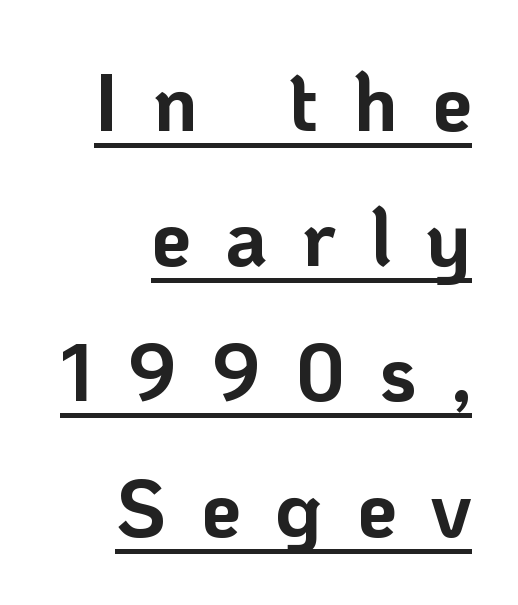
{"serif": "no", "italic": "no", "bold": "yes", "weight": "bold", "width": "normal", "stroke_contrast": "low", "x_height": "medium", "monospaced": "no", "underline": "yes", "align": "right", "line_spacing": "normal", "line_spacing_ratio": 1.69, "letter_spacing": "wide", "letter_spacing_em": 0.43, "glyph_px": 80}
